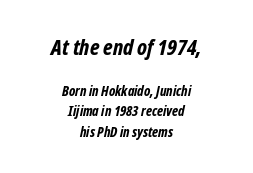
Q: Is the text bold? A: Yes.
Q: Is the text underlined? A: No.
Q: How is the paragraph aligned? A: Centered.
Q: Is the spacing between letters normal or unusually wide? A: Normal.
Q: Is the spacing between lines tight, normal or loose? A: Normal.
Q: Which block of text is set in a larger size, the first (top) or the second (bottom)? A: The first (top) one.
